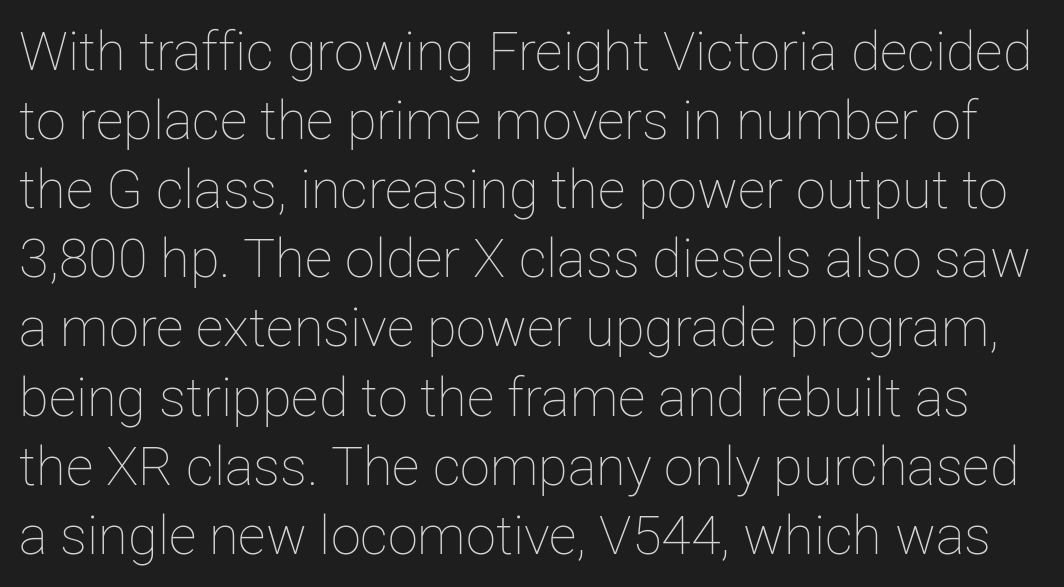
{"italic": "no", "bold": "no", "weight": "thin", "width": "normal", "stroke_contrast": "low", "x_height": "medium", "monospaced": "no", "underline": "no", "line_spacing": "normal", "line_spacing_ratio": 1.28, "letter_spacing": "normal", "letter_spacing_em": 0.0, "glyph_px": 54}
